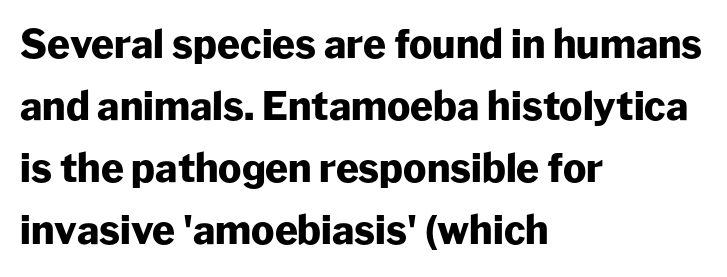
The image shows 39 px heavy sans-serif type, upright; set left-aligned, normal line spacing (1.59x), normal letter spacing, not underlined; low stroke contrast and a medium x-height.
